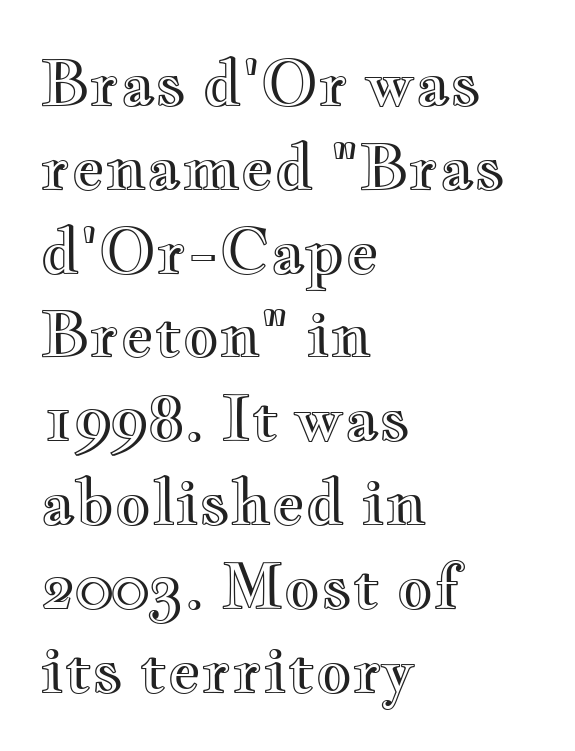
Words float on clear page, feet unadorned. Layout note: lines flush left. Regular leading. Every character sits straight up, as roman type does.
